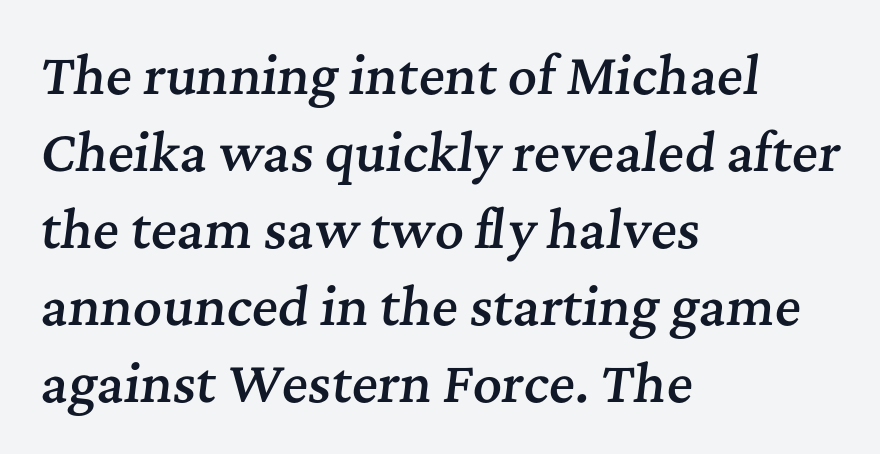
{"serif": "yes", "italic": "yes", "lean": "right", "slant_degrees": 7, "bold": "semi", "weight": "semibold", "width": "normal", "stroke_contrast": "medium", "x_height": "medium", "monospaced": "no", "underline": "no", "align": "left", "line_spacing": "normal", "line_spacing_ratio": 1.54, "letter_spacing": "normal", "letter_spacing_em": 0.0, "glyph_px": 50}
